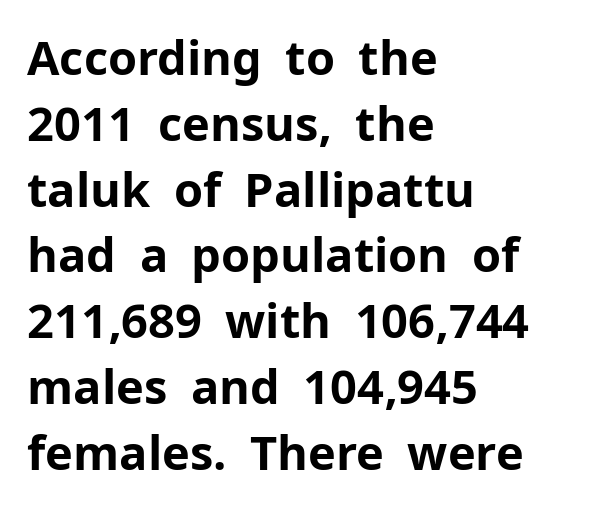
Q: Is the text bold? A: Yes.
Q: Is the text italic (slanted)? A: No, it is upright.
Q: Is the typeface a serif or a sans-serif typeface? A: Sans-serif.
Q: Is the text underlined? A: No.
Q: How is the paragraph aligned? A: Left-aligned.
Q: Is the spacing between letters normal or unusually wide? A: Normal.
Q: Is the spacing between lines tight, normal or loose? A: Normal.
Q: Width (condensed, normal, or wide)? A: Normal.
Q: Stroke contrast? A: Low.
Q: x-height? A: Medium.
Q: Monospaced? A: No.
